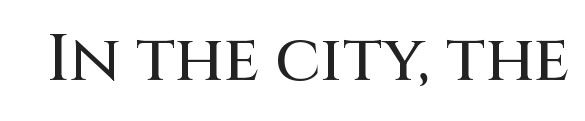
The image shows 65 px sans-serif type, upright; set normal letter spacing, not underlined; medium stroke contrast and a large x-height.
